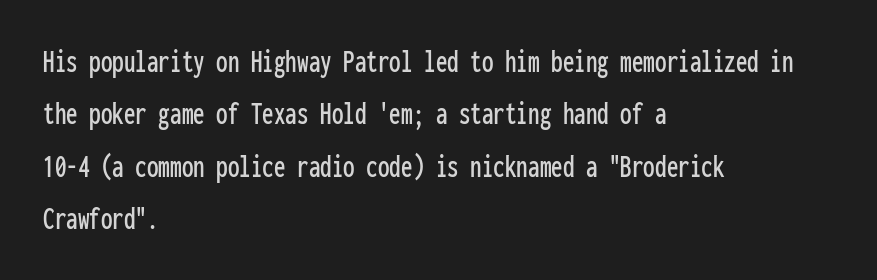
{"serif": "no", "italic": "no", "width": "condensed", "stroke_contrast": "low", "x_height": "medium", "monospaced": "yes", "underline": "no", "align": "left", "line_spacing": "normal", "line_spacing_ratio": 1.59, "letter_spacing": "normal", "letter_spacing_em": 0.0, "glyph_px": 33}
